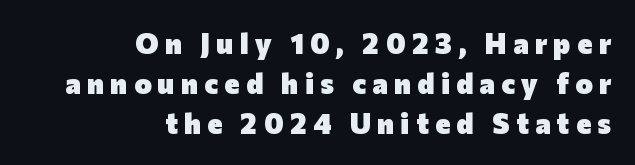
Q: Is the text bold? A: Yes.
Q: Is the text italic (slanted)? A: No, it is upright.
Q: Is the typeface a serif or a sans-serif typeface? A: Sans-serif.
Q: Is the text underlined? A: No.
Q: How is the paragraph aligned? A: Right-aligned.
Q: Is the spacing between letters normal or unusually wide? A: Unusually wide.
Q: Is the spacing between lines tight, normal or loose? A: Normal.
Q: Width (condensed, normal, or wide)? A: Normal.
Q: Stroke contrast? A: Low.
Q: x-height? A: Medium.
Q: Monospaced? A: No.
